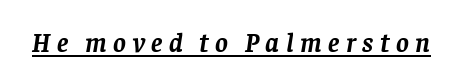
{"italic": "yes", "lean": "right", "slant_degrees": 8, "bold": "yes", "underline": "yes", "letter_spacing": "wide", "letter_spacing_em": 0.24, "glyph_px": 27}
